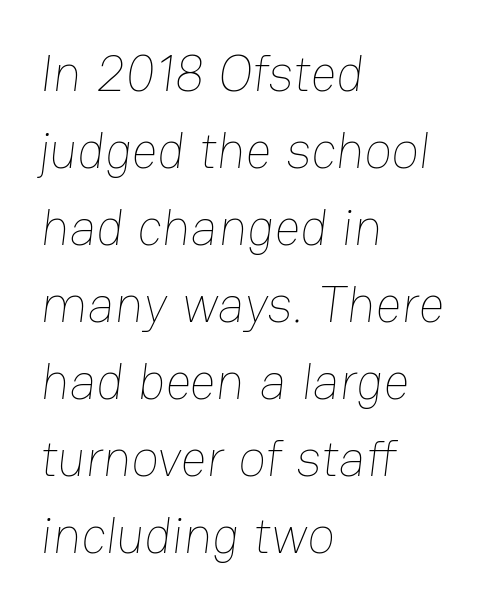
Compared with a typical body face, this is equally light or lighter still. Spacing verdict: proportional, widths tailored to each character. Beneath every word, the page is bare. Compared with a centered layout, this one pins lines to the left instead.
